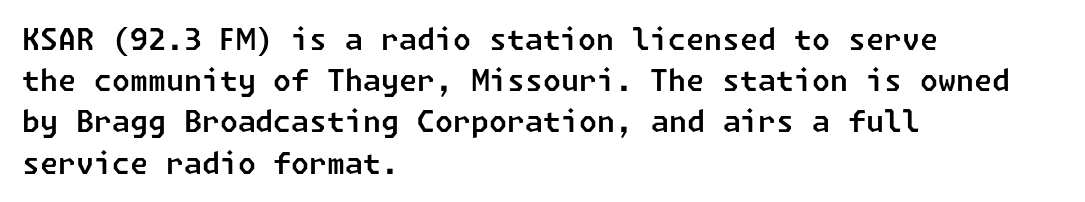
{"serif": "no", "width": "normal", "stroke_contrast": "low", "x_height": "medium", "underline": "no", "align": "left", "line_spacing": "normal", "line_spacing_ratio": 1.42, "letter_spacing": "normal", "letter_spacing_em": 0.0, "glyph_px": 29}
